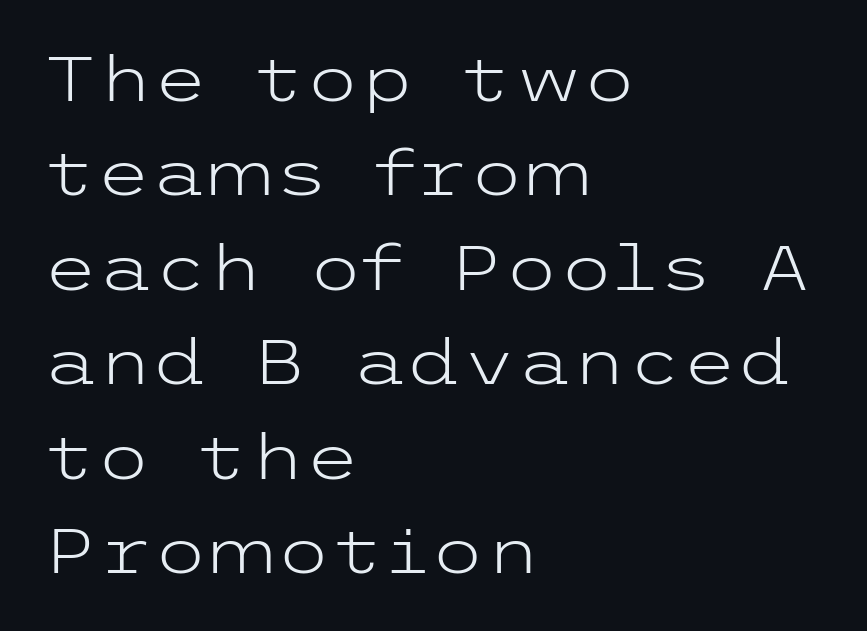
{"serif": "no", "italic": "no", "bold": "no", "weight": "light", "width": "wide", "stroke_contrast": "low", "x_height": "medium", "underline": "no", "align": "left", "line_spacing": "normal", "line_spacing_ratio": 1.5, "letter_spacing": "normal", "letter_spacing_em": 0.0, "glyph_px": 63}
